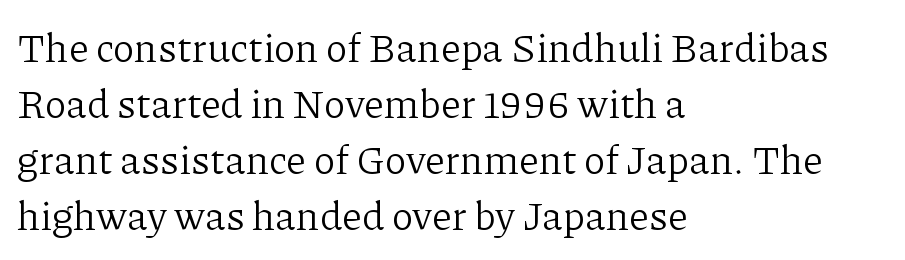
Q: Is the text bold? A: No.
Q: Is the text italic (slanted)? A: No, it is upright.
Q: Is the typeface a serif or a sans-serif typeface? A: Serif.
Q: Is the text underlined? A: No.
Q: How is the paragraph aligned? A: Left-aligned.
Q: Is the spacing between letters normal or unusually wide? A: Normal.
Q: Is the spacing between lines tight, normal or loose? A: Normal.
Q: Width (condensed, normal, or wide)? A: Normal.
Q: Stroke contrast? A: Low.
Q: x-height? A: Medium.
Q: Monospaced? A: No.
